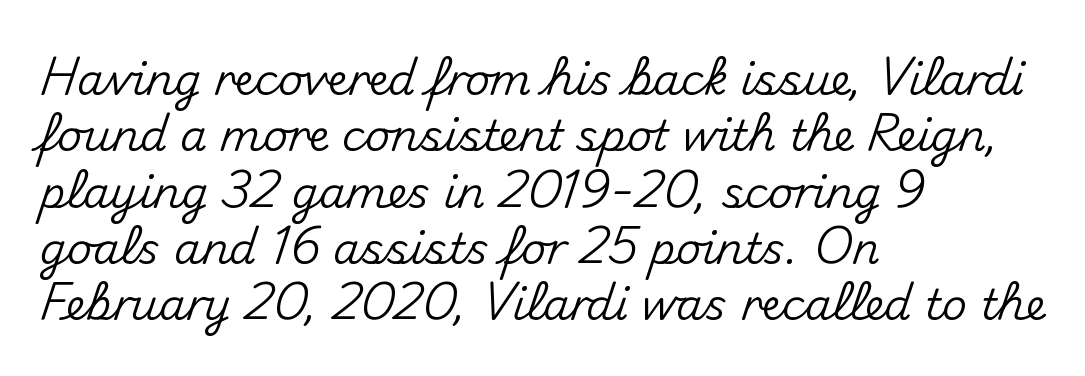
Q: Is the text italic (slanted)? A: Yes.
Q: Is the typeface a serif or a sans-serif typeface? A: Sans-serif.
Q: Is the text underlined? A: No.
Q: How is the paragraph aligned? A: Left-aligned.
Q: Is the spacing between letters normal or unusually wide? A: Normal.
Q: Is the spacing between lines tight, normal or loose? A: Normal.
Q: Width (condensed, normal, or wide)? A: Normal.
Q: Stroke contrast? A: Medium.
Q: x-height? A: Small.
Q: Monospaced? A: No.
